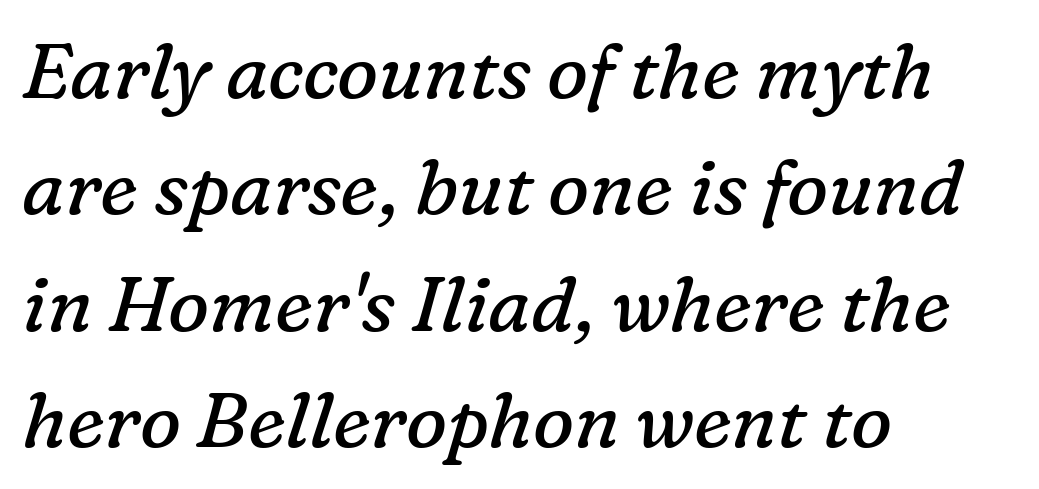
This sample is left-justified, so line endings fall wherever the words run out. Compared with typical body copy, the letter spacing here is the same. The face used here has a pronounced slope to its letters. Note the varied advance widths — an 'i' is clearly narrower than an 'm'. The foot of each line stays bare and open.
